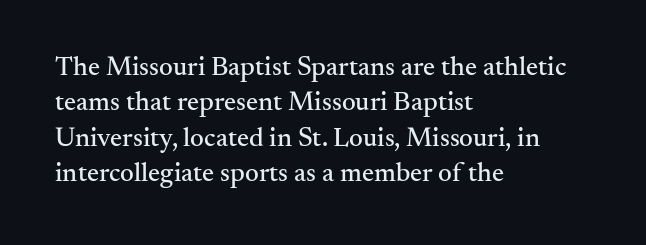
{"italic": "no", "underline": "no", "align": "left", "line_spacing": "normal", "line_spacing_ratio": 1.31, "letter_spacing": "normal", "letter_spacing_em": 0.0, "glyph_px": 27}
